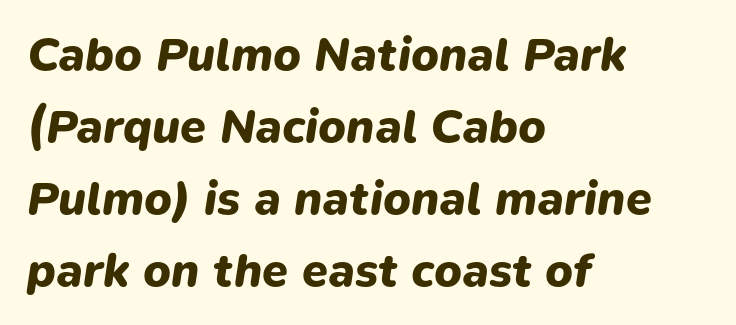
The image shows 47 px heavy type, italic (leaning right); set left-aligned, normal line spacing (1.53x), normal letter spacing, not underlined; low stroke contrast and a medium x-height.
